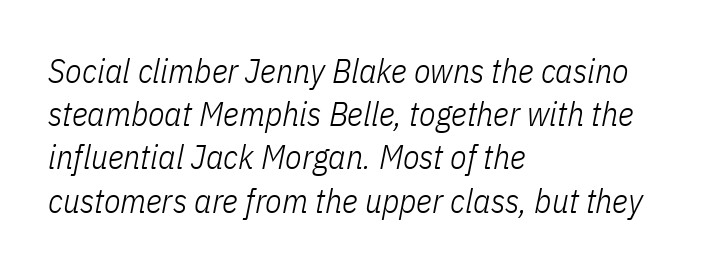
Unbolded letterforms with no extra heft. Between one letter and the next there's only the usual sliver of space. Each line starts at the same left margin while the right side varies. These lines are rendered in a variable-pitch font. When letters slant like this, we call the style italic. The rows are spaced the way most documents space them.
